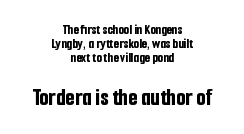
Q: Is the text bold? A: Yes.
Q: Is the text italic (slanted)? A: No, it is upright.
Q: Is the text underlined? A: No.
Q: How is the paragraph aligned? A: Centered.
Q: Is the spacing between letters normal or unusually wide? A: Normal.
Q: Is the spacing between lines tight, normal or loose? A: Tight.
Q: Which block of text is set in a larger size, the first (top) or the second (bottom)? A: The second (bottom) one.
